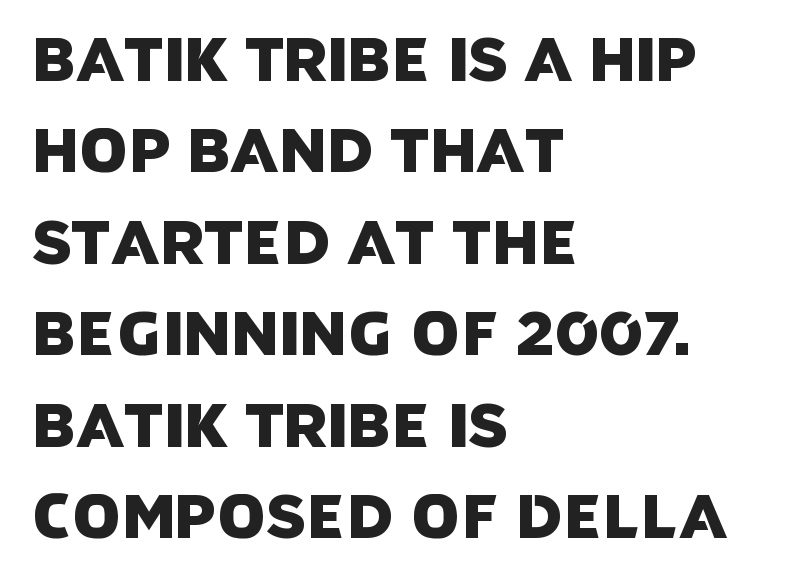
Bare-footed words on every line. The text block is weighted toward the left margin, trailing off unevenly rightward. Tracking here is standard; glyphs follow each other at the usual distance. The typeface chosen for these lines omits serifs. Reading down the column, the eye jumps a familiar distance to each next line.
